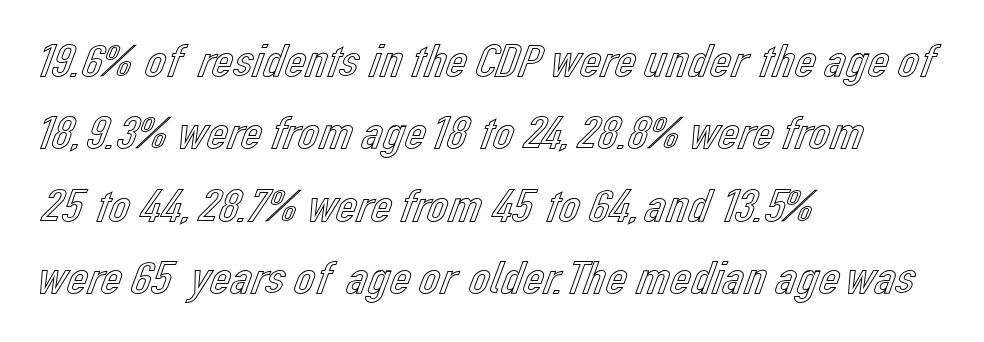
The image shows 47 px text type; set left-aligned, normal line spacing (1.54x), normal letter spacing, not underlined; a medium x-height.
